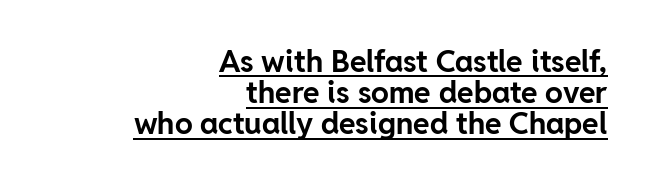
{"serif": "no", "italic": "no", "bold": "yes", "weight": "bold", "width": "normal", "stroke_contrast": "low", "x_height": "medium", "monospaced": "no", "underline": "yes", "align": "right", "line_spacing": "tight", "line_spacing_ratio": 1.04, "letter_spacing": "normal", "letter_spacing_em": 0.0, "glyph_px": 30}
